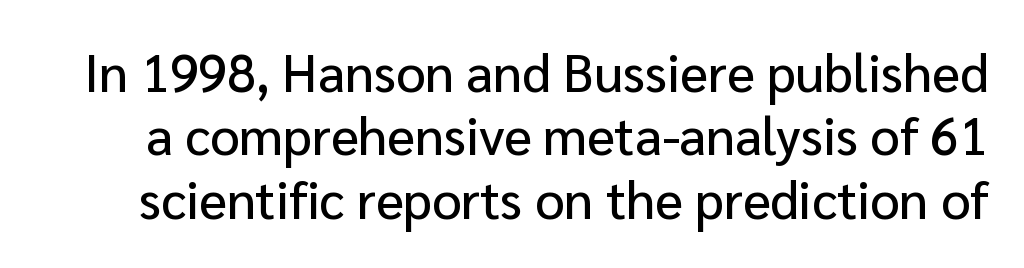
Q: Is the text italic (slanted)? A: No, it is upright.
Q: Is the typeface a serif or a sans-serif typeface? A: Sans-serif.
Q: Is the text underlined? A: No.
Q: Is the spacing between letters normal or unusually wide? A: Normal.
Q: Width (condensed, normal, or wide)? A: Normal.
Q: Stroke contrast? A: Low.
Q: x-height? A: Medium.
Q: Monospaced? A: No.
